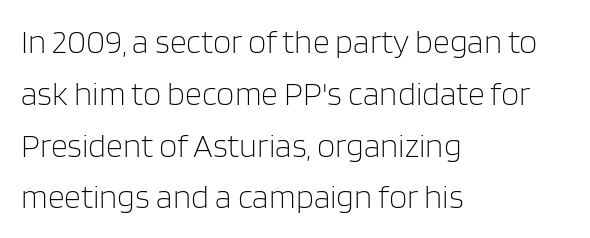
{"serif": "no", "italic": "no", "bold": "no", "weight": "light", "width": "normal", "stroke_contrast": "low", "x_height": "large", "monospaced": "no", "underline": "no", "align": "left", "line_spacing": "normal", "line_spacing_ratio": 1.57, "letter_spacing": "normal", "letter_spacing_em": 0.0, "glyph_px": 33}
